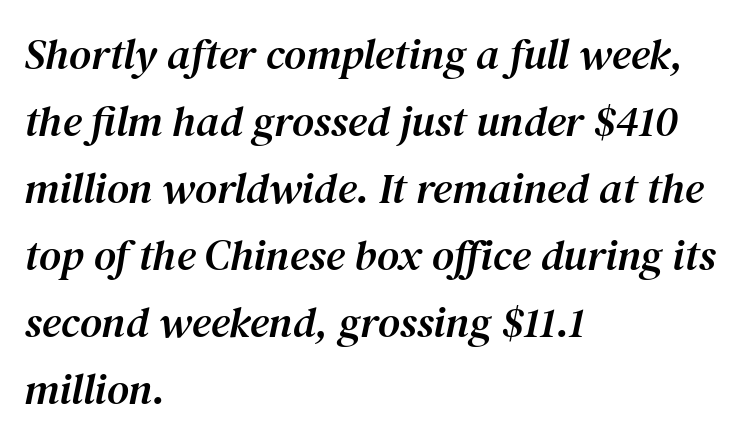
{"serif": "yes", "italic": "yes", "lean": "right", "slant_degrees": 12, "width": "normal", "stroke_contrast": "medium", "x_height": "medium", "monospaced": "no", "underline": "no", "align": "left", "line_spacing": "normal", "line_spacing_ratio": 1.56, "letter_spacing": "normal", "letter_spacing_em": 0.0, "glyph_px": 43}
